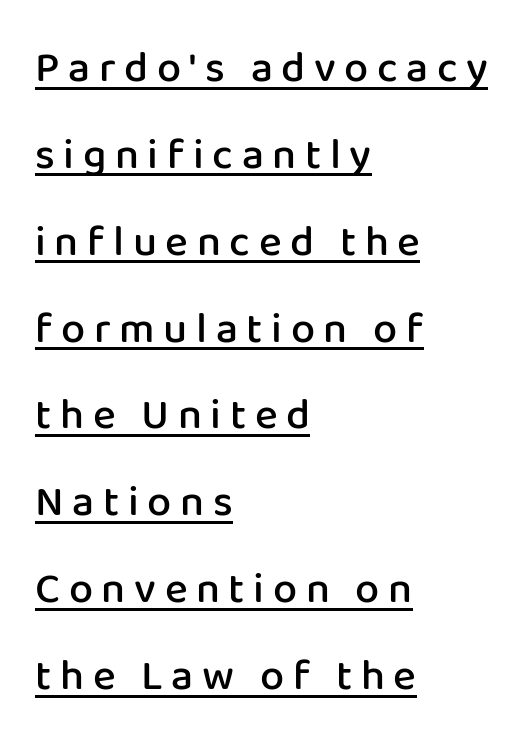
{"serif": "no", "italic": "no", "bold": "semi", "weight": "semibold", "width": "normal", "stroke_contrast": "low", "x_height": "medium", "monospaced": "no", "underline": "yes", "align": "left", "line_spacing": "loose", "line_spacing_ratio": 2.02, "letter_spacing": "wide", "letter_spacing_em": 0.2, "glyph_px": 43}
